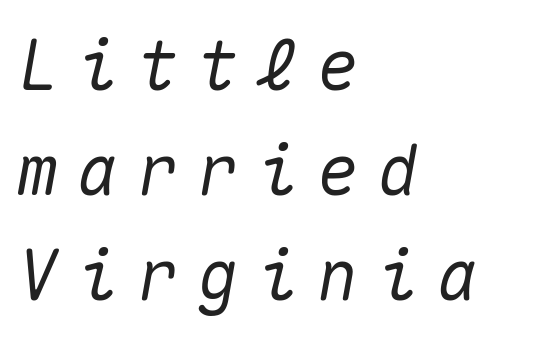
The image shows 69 px text type, italic (leaning right), monospaced; set left-aligned, normal line spacing (1.52x), unusually wide letter spacing (+0.27 em), not underlined; medium stroke contrast and a medium x-height.
